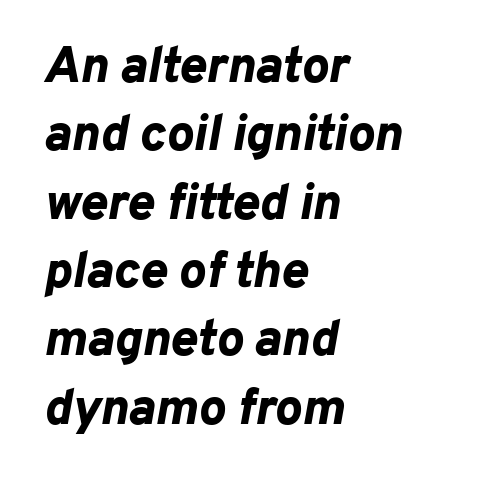
Here the designer chose a conventional face with non-uniform glyph widths. Is the letter spacing exaggerated? No — it looks like the ordinary default. If you measured baseline to baseline, you'd find a middling distance. The characters look thick and weighty, a clear bold. Caption: multi-line text, flush left, ragged right. Posture: slanted.
